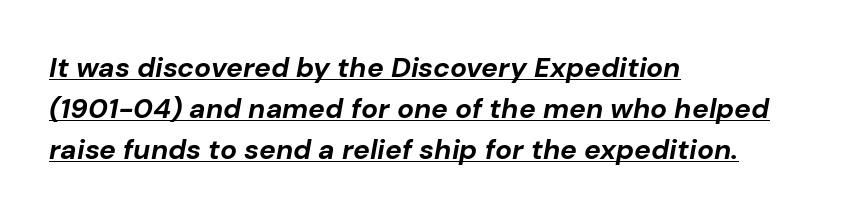
The image shows 28 px bold type, italic (leaning right); set left-aligned, normal line spacing (1.46x), normal letter spacing, underlined; low stroke contrast and a medium x-height.
